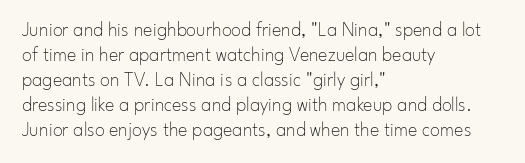
The image shows 20 px text type, upright; set left-aligned, normal line spacing (1.25x), normal letter spacing, not underlined.
